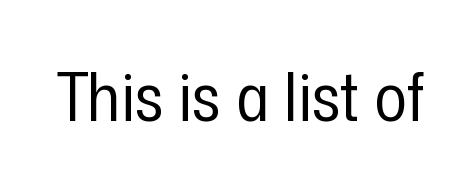
{"serif": "no", "italic": "no", "bold": "no", "weight": "regular", "width": "condensed", "stroke_contrast": "low", "x_height": "medium", "monospaced": "no", "underline": "no", "letter_spacing": "normal", "letter_spacing_em": 0.0, "glyph_px": 68}
